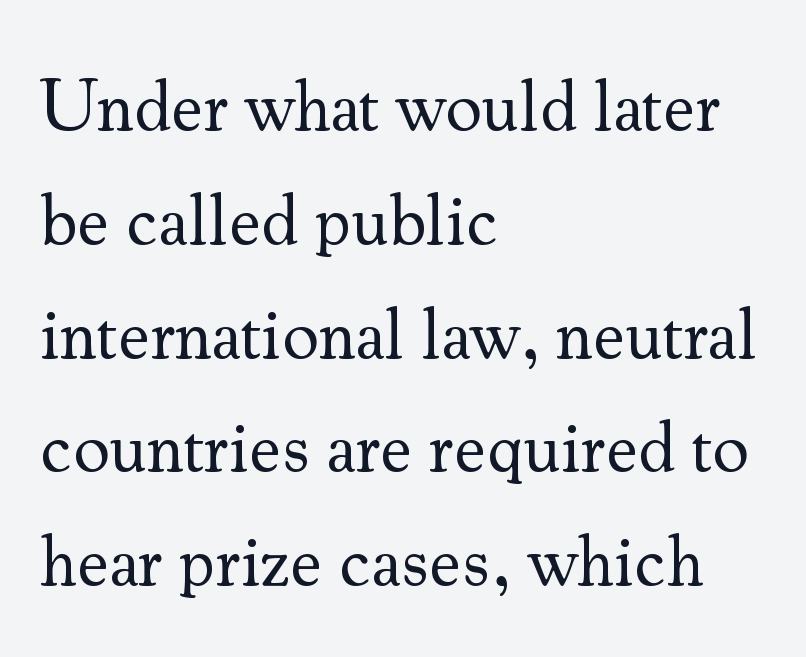
The image shows 72 px regular-weight serif type, upright; set left-aligned, normal line spacing (1.58x), normal letter spacing, not underlined; medium stroke contrast and a small x-height.
